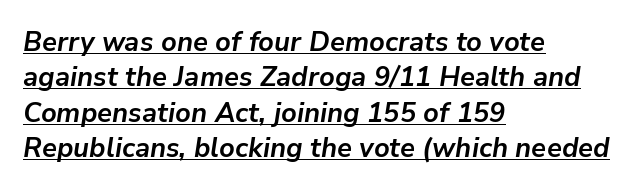
{"italic": "yes", "lean": "right", "slant_degrees": 9, "bold": "yes", "underline": "yes", "align": "left", "line_spacing": "normal", "line_spacing_ratio": 1.31, "letter_spacing": "normal", "letter_spacing_em": 0.0, "glyph_px": 27}
